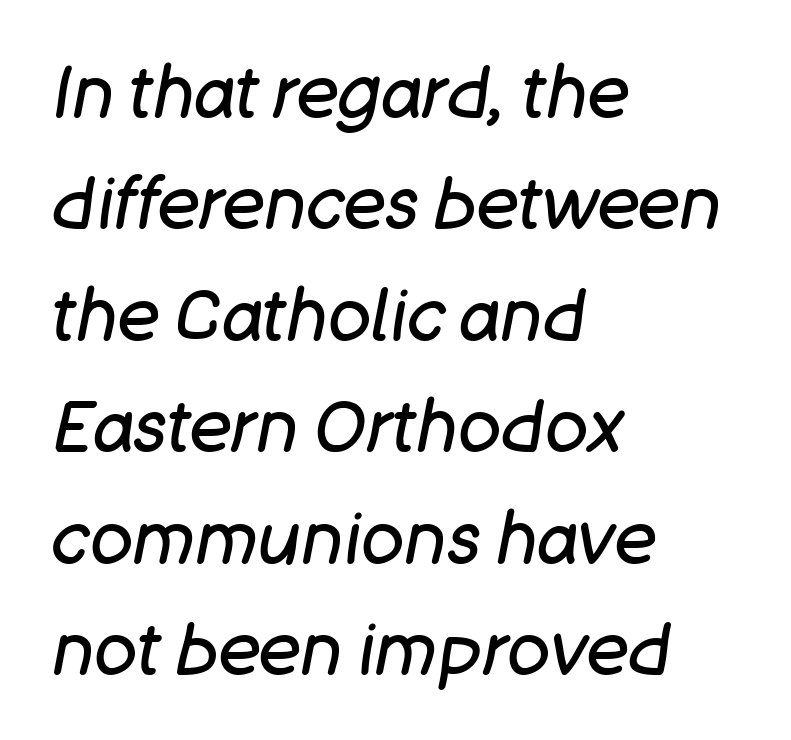
A typesetter would mark this as italic. A bare baseline throughout the passage. Baseline-to-baseline distance is the conventional proportion of letter height. Short and long lines alike share a common starting point at left. Think of a printed novel: that variable character pitch is what you see here. Nothing unusual about the tracking: characters are spaced as the font intends.
